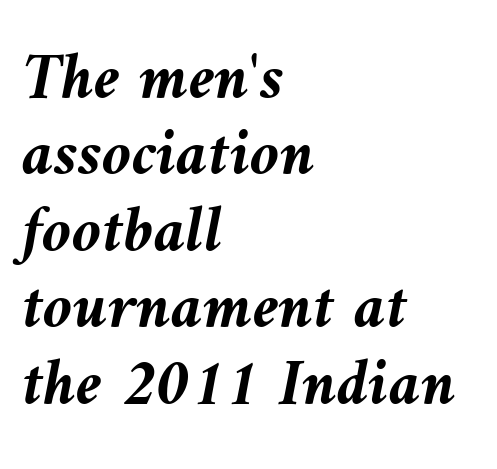
Q: Is the text bold? A: Yes.
Q: Is the text italic (slanted)? A: Yes, it leans left by about 10 degrees.
Q: Is the text underlined? A: No.
Q: How is the paragraph aligned? A: Left-aligned.
Q: Is the spacing between letters normal or unusually wide? A: Normal.
Q: Is the spacing between lines tight, normal or loose? A: Tight.
Q: Width (condensed, normal, or wide)? A: Normal.
Q: Stroke contrast? A: Medium.
Q: x-height? A: Medium.
Q: Monospaced? A: No.
